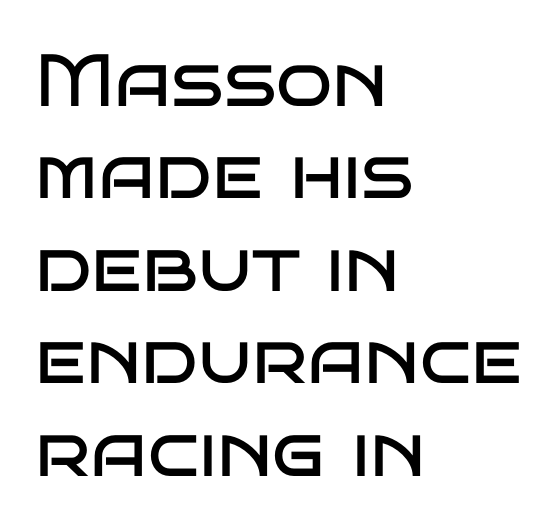
{"serif": "no", "italic": "no", "bold": "no", "weight": "regular", "width": "wide", "stroke_contrast": "low", "x_height": "large", "monospaced": "no", "underline": "no", "align": "left", "line_spacing": "normal", "line_spacing_ratio": 1.25, "letter_spacing": "normal", "letter_spacing_em": 0.0, "glyph_px": 74}
